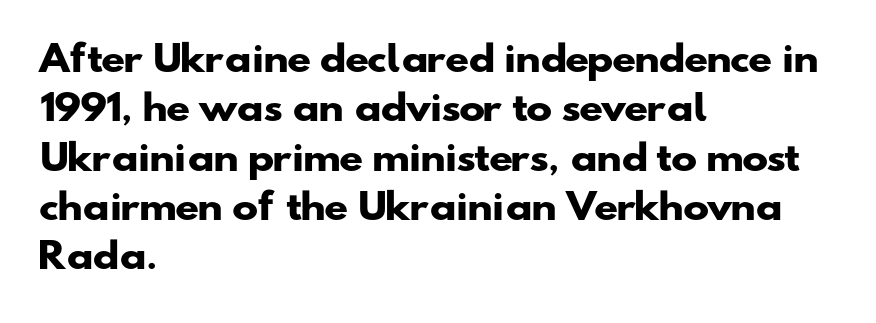
Q: Is the text bold? A: Yes.
Q: Is the typeface a serif or a sans-serif typeface? A: Sans-serif.
Q: Is the text underlined? A: No.
Q: How is the paragraph aligned? A: Left-aligned.
Q: Is the spacing between letters normal or unusually wide? A: Normal.
Q: Is the spacing between lines tight, normal or loose? A: Normal.
Q: Width (condensed, normal, or wide)? A: Wide.
Q: Stroke contrast? A: Low.
Q: x-height? A: Small.
Q: Monospaced? A: No.
